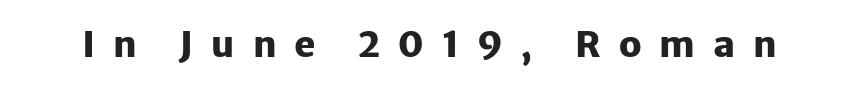
{"serif": "no", "italic": "no", "bold": "yes", "weight": "heavy", "width": "normal", "stroke_contrast": "low", "x_height": "medium", "monospaced": "no", "underline": "no", "letter_spacing": "wide", "letter_spacing_em": 0.5, "glyph_px": 36}
